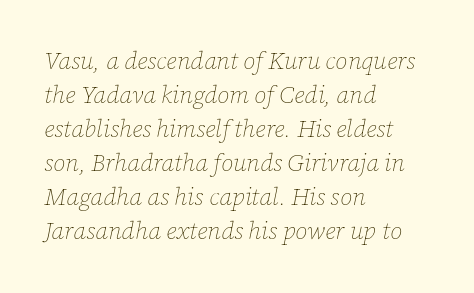
{"italic": "yes", "lean": "right", "slant_degrees": 12, "bold": "no", "underline": "no", "align": "left", "line_spacing": "normal", "line_spacing_ratio": 1.42, "letter_spacing": "normal", "letter_spacing_em": 0.0, "glyph_px": 24}
